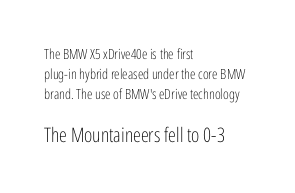
Q: Is the text bold? A: No.
Q: Is the text italic (slanted)? A: No, it is upright.
Q: Is the text underlined? A: No.
Q: How is the paragraph aligned? A: Left-aligned.
Q: Is the spacing between letters normal or unusually wide? A: Normal.
Q: Is the spacing between lines tight, normal or loose? A: Normal.
Q: Which block of text is set in a larger size, the first (top) or the second (bottom)? A: The second (bottom) one.
